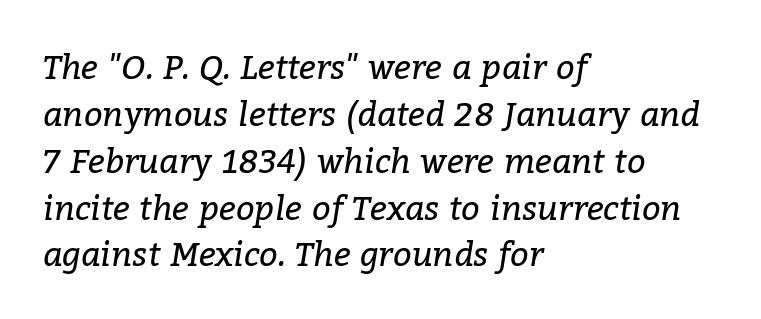
Notice how descenders clear the ascenders below comfortably — that's standard leading. Bare-footed words on every line. Characters follow at the spacing the type designer built in. The ragged edge is on the right, which tells us the setting is flush left. No heavy texture on the line: the type isn't bold. There's an unmistakable incline to the writing here.
